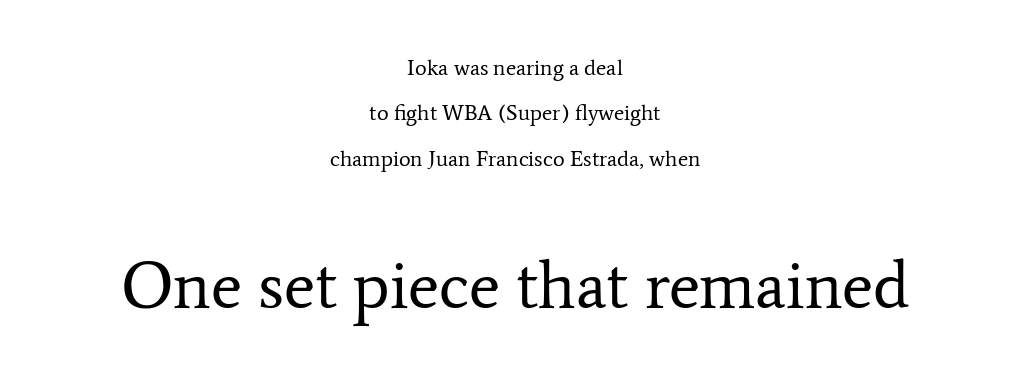
Q: Is the text bold? A: No.
Q: Is the text italic (slanted)? A: No, it is upright.
Q: Is the typeface a serif or a sans-serif typeface? A: Serif.
Q: Is the text underlined? A: No.
Q: How is the paragraph aligned? A: Centered.
Q: Is the spacing between letters normal or unusually wide? A: Normal.
Q: Is the spacing between lines tight, normal or loose? A: Loose.
Q: Which block of text is set in a larger size, the first (top) or the second (bottom)? A: The second (bottom) one.
Q: Width (condensed, normal, or wide)? A: Normal.
Q: Stroke contrast? A: Low.
Q: x-height? A: Medium.
Q: Monospaced? A: No.
